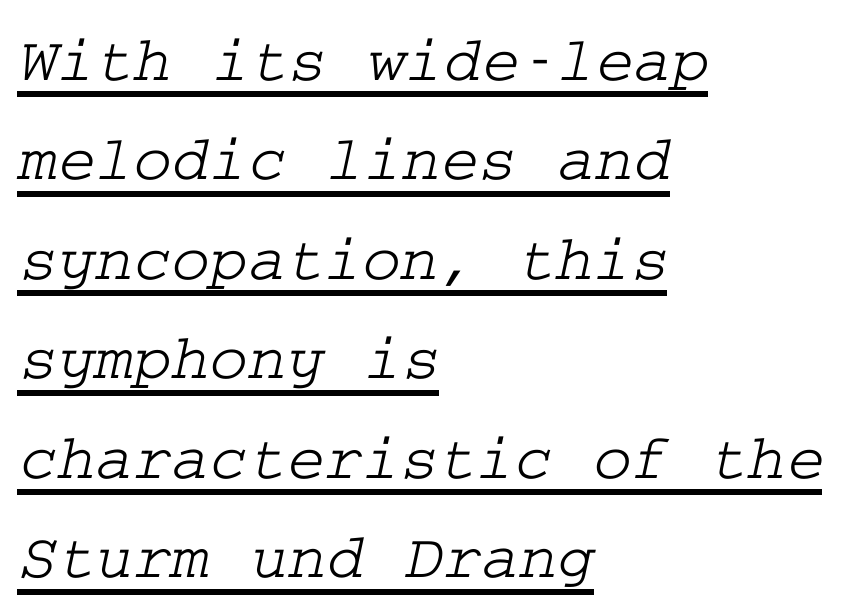
A normal amount of white space separates one row of letters from the next. Between one letter and the next there's only the usual sliver of space. The lettering is marked with a stroke running underneath it. The compositor pushed each line to the left boundary. Regarding serifs, this sample has them.
